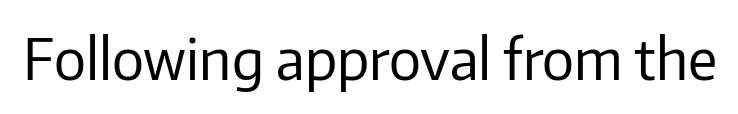
The words here are not underlined. Observe the ordinary spacing: letters are neighbours, not strangers. To sum up the face: it is a sans, with no serifs. This is the regular roman posture of the typeface. Think of a printed novel: that variable character pitch is what you see here.
